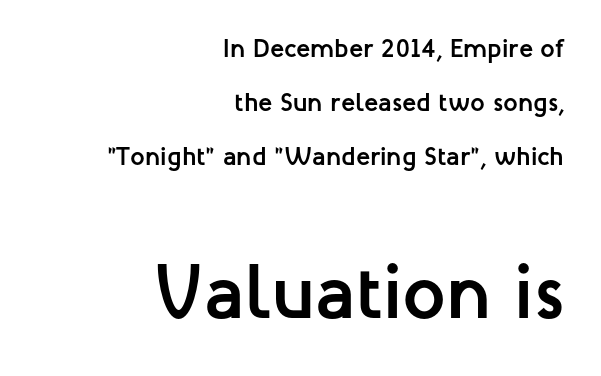
The image shows 77 px semibold sans-serif type, upright; set right-aligned, loose line spacing (2.07x), normal letter spacing, not underlined; the second (bottom) block is 2.96x larger; low stroke contrast and a medium x-height.
